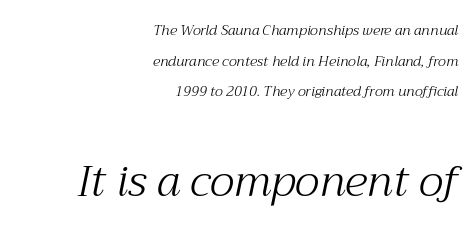
Q: Is the text bold? A: No.
Q: Is the text italic (slanted)? A: Yes, it leans right by about 12 degrees.
Q: Is the typeface a serif or a sans-serif typeface? A: Serif.
Q: Is the text underlined? A: No.
Q: How is the paragraph aligned? A: Right-aligned.
Q: Is the spacing between letters normal or unusually wide? A: Normal.
Q: Is the spacing between lines tight, normal or loose? A: Loose.
Q: Which block of text is set in a larger size, the first (top) or the second (bottom)? A: The second (bottom) one.
Q: Width (condensed, normal, or wide)? A: Normal.
Q: Stroke contrast? A: Medium.
Q: x-height? A: Medium.
Q: Monospaced? A: No.
